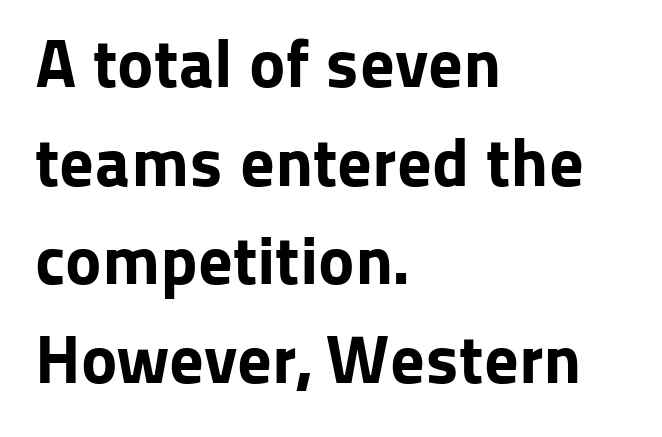
The image shows 69 px bold sans-serif type, upright; set left-aligned, normal line spacing (1.43x), normal letter spacing, not underlined; low stroke contrast and a medium x-height.
